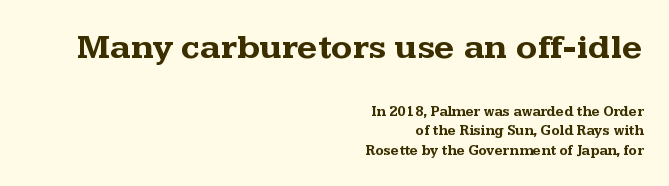
{"serif": "yes", "italic": "no", "bold": "yes", "weight": "bold", "width": "wide", "stroke_contrast": "medium", "x_height": "medium", "monospaced": "no", "underline": "no", "align": "right", "line_spacing": "normal", "line_spacing_ratio": 1.39, "letter_spacing": "normal", "letter_spacing_em": 0.0, "larger_block": "first", "size_ratio": 2.5, "glyph_px": 35}
